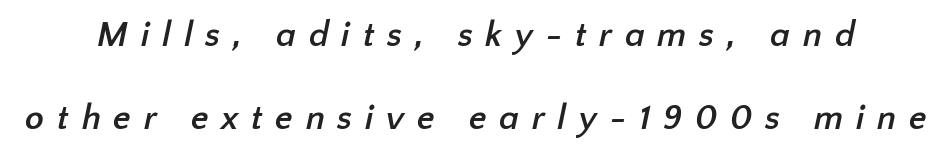
{"serif": "no", "bold": "yes", "weight": "semibold", "width": "normal", "stroke_contrast": "low", "x_height": "medium", "monospaced": "no", "underline": "no", "line_spacing": "loose", "line_spacing_ratio": 2.37, "letter_spacing": "wide", "letter_spacing_em": 0.36, "glyph_px": 35}
